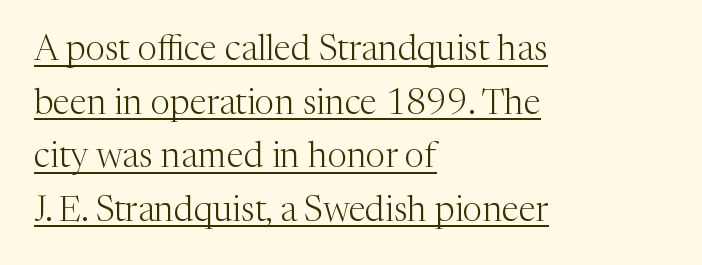
Q: Is the text bold? A: No.
Q: Is the text italic (slanted)? A: No, it is upright.
Q: Is the typeface a serif or a sans-serif typeface? A: Serif.
Q: Is the text underlined? A: Yes.
Q: How is the paragraph aligned? A: Left-aligned.
Q: Is the spacing between letters normal or unusually wide? A: Normal.
Q: Is the spacing between lines tight, normal or loose? A: Normal.
Q: Width (condensed, normal, or wide)? A: Normal.
Q: Stroke contrast? A: Medium.
Q: x-height? A: Medium.
Q: Monospaced? A: No.
